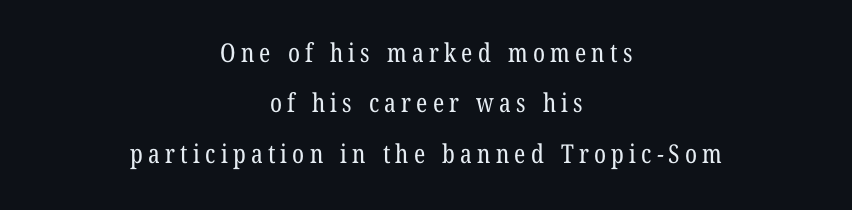
The glyphs are unaccompanied by any horizontal stroke below them. Nothing heavy about these letters — not bold at all. Reading down the block, each line starts at a different indent, mirrored at its end. A typesetter would call this leading open, well beyond the default. The horizontal fit of the characters is loose and conspicuously gappy.
